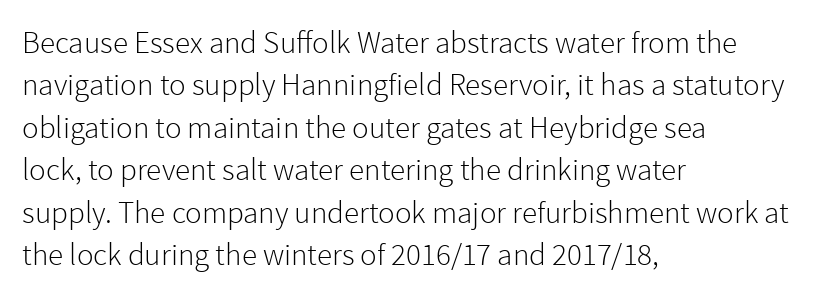
Weight class: somewhere from thin through regular. Nobody touched the tracking dial on this one. The words here are not underlined. Rendered with straight, roman letterforms.
